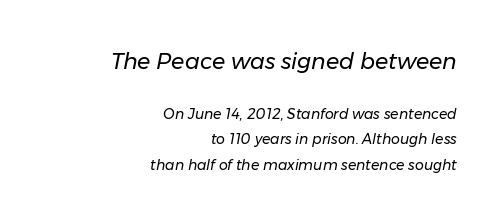
Q: Is the text bold? A: No.
Q: Is the text italic (slanted)? A: Yes, it leans right by about 11 degrees.
Q: Is the text underlined? A: No.
Q: How is the paragraph aligned? A: Right-aligned.
Q: Is the spacing between letters normal or unusually wide? A: Normal.
Q: Which block of text is set in a larger size, the first (top) or the second (bottom)? A: The first (top) one.
